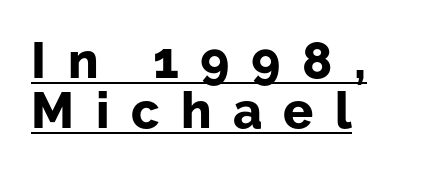
The image shows 50 px bold sans-serif type, upright; set left-aligned, tight line spacing (1.01x), unusually wide letter spacing (+0.43 em), underlined; low stroke contrast and a medium x-height.
